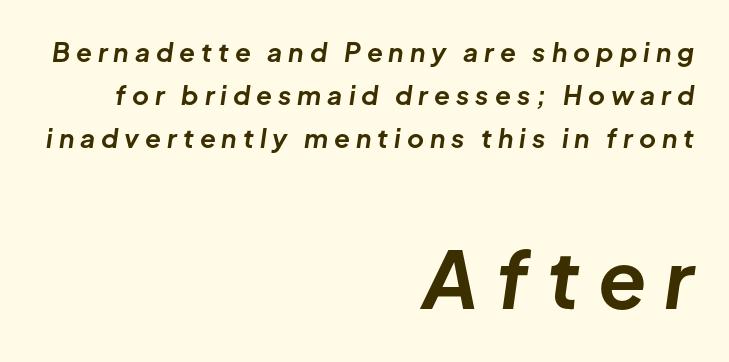
Do the characters align in a grid? No, the font is proportional. Two sizes are in play, and the larger belongs to the second block. Has an underline been added? It has not. Notice how the stems are inclined rather than vertical — that's the hallmark of italics. These lines are set flush right with a ragged left edge.
